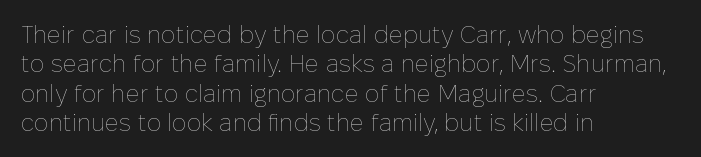
{"italic": "no", "bold": "no", "underline": "no", "align": "left", "line_spacing_ratio": 1.22, "letter_spacing": "normal", "letter_spacing_em": 0.0, "glyph_px": 24}
